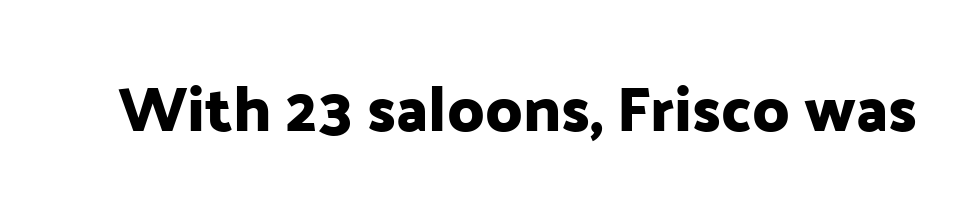
{"serif": "no", "italic": "no", "width": "normal", "stroke_contrast": "low", "x_height": "medium", "monospaced": "no", "underline": "no", "letter_spacing": "normal", "letter_spacing_em": 0.0, "glyph_px": 63}
